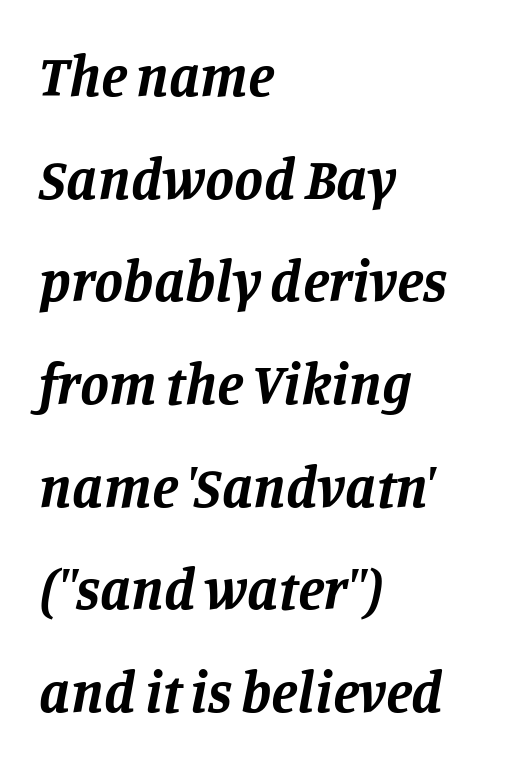
The horizontal fit of the characters is conventional and even. The string is rendered with underlining switched off. Is this a fixed-width face? No — the glyphs have proportional, varying widths. The letters carry serifs — small finishing strokes at the ends of their stems. The axis of the letterforms is tilted away from vertical.
